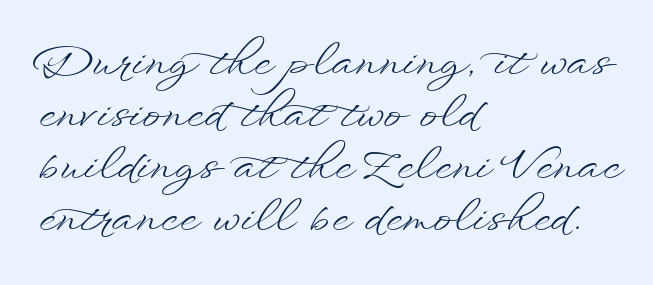
Q: Is the text bold? A: No.
Q: Is the text italic (slanted)? A: Yes.
Q: Is the text underlined? A: No.
Q: How is the paragraph aligned? A: Left-aligned.
Q: Is the spacing between letters normal or unusually wide? A: Normal.
Q: Width (condensed, normal, or wide)? A: Wide.
Q: Stroke contrast? A: Low.
Q: x-height? A: Small.
Q: Monospaced? A: No.
